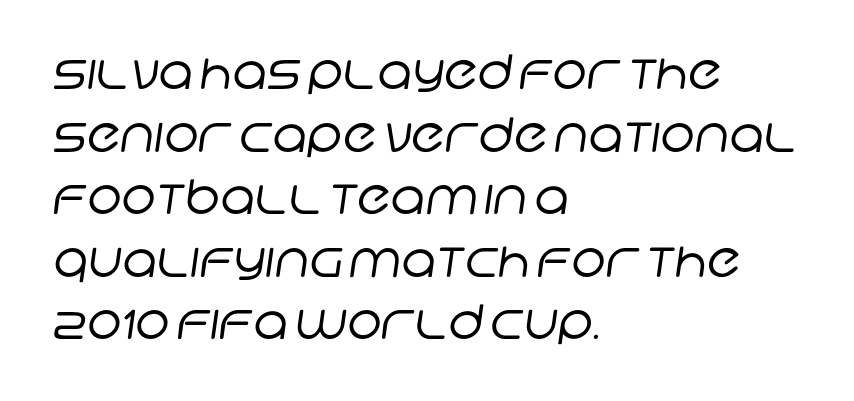
The image shows 47 px regular-weight sans-serif type; set left-aligned, normal line spacing (1.33x), normal letter spacing, not underlined; low stroke contrast and a large x-height.
